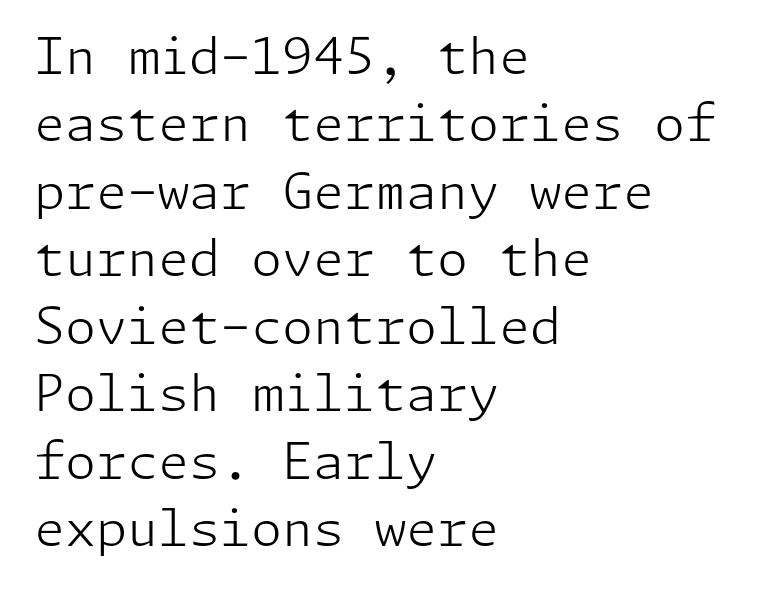
A bare baseline throughout the passage. Visually the block forms a straight wall on the left and a jagged coastline on the right. The letters stand upright; this is a roman face. Tracking here is standard; glyphs follow each other at the usual distance.
